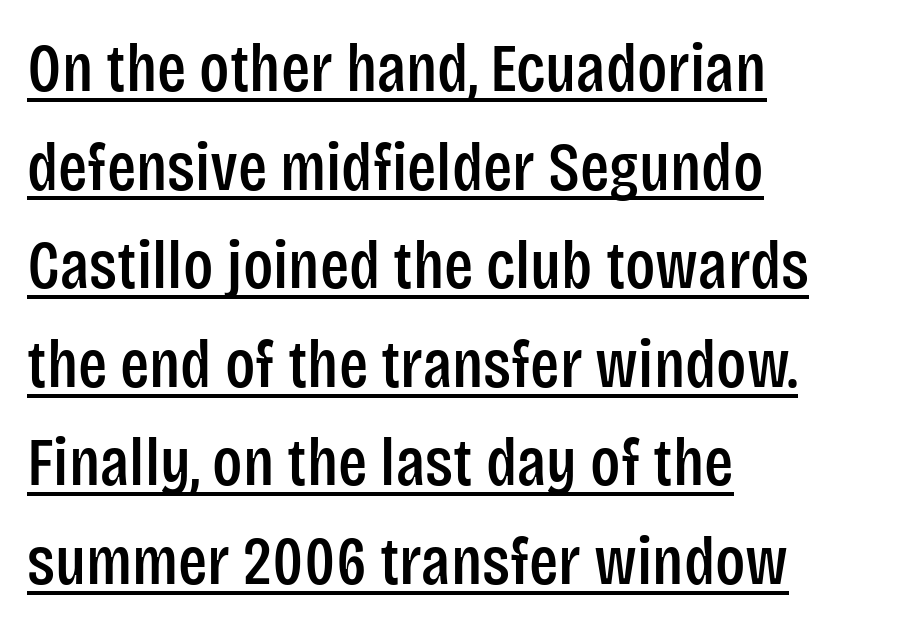
{"serif": "no", "italic": "no", "width": "condensed", "stroke_contrast": "low", "x_height": "large", "monospaced": "no", "underline": "yes", "align": "left", "line_spacing": "normal", "line_spacing_ratio": 1.45, "letter_spacing": "normal", "letter_spacing_em": 0.0, "glyph_px": 68}
